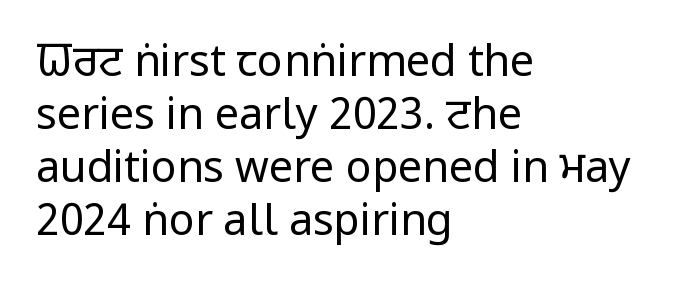
{"serif": "no", "italic": "no", "bold": "no", "weight": "regular", "width": "condensed", "stroke_contrast": "low", "x_height": "large", "monospaced": "no", "underline": "no", "align": "left", "line_spacing_ratio": 1.23, "letter_spacing": "normal", "letter_spacing_em": 0.0, "glyph_px": 43}
